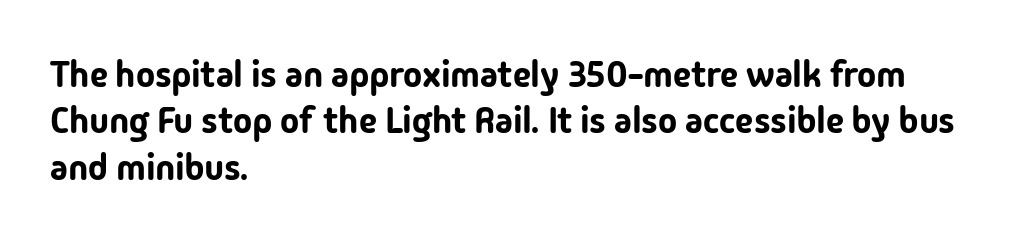
Q: Is the text italic (slanted)? A: No, it is upright.
Q: Is the typeface a serif or a sans-serif typeface? A: Sans-serif.
Q: Is the text underlined? A: No.
Q: How is the paragraph aligned? A: Left-aligned.
Q: Is the spacing between letters normal or unusually wide? A: Normal.
Q: Is the spacing between lines tight, normal or loose? A: Normal.
Q: Width (condensed, normal, or wide)? A: Normal.
Q: Stroke contrast? A: Low.
Q: x-height? A: Medium.
Q: Monospaced? A: No.
